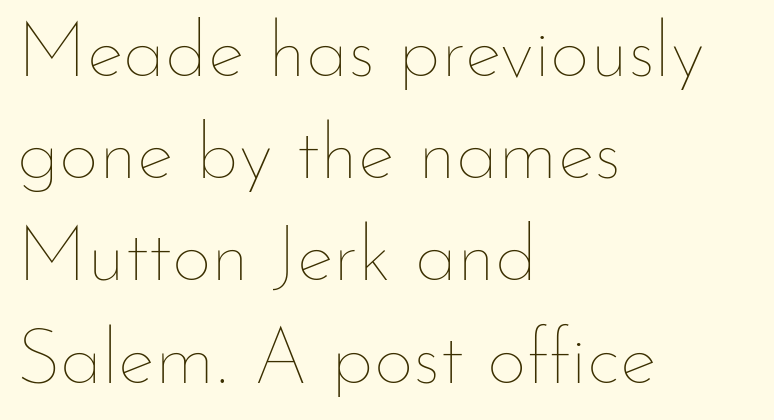
{"italic": "no", "bold": "no", "weight": "thin", "width": "normal", "stroke_contrast": "low", "x_height": "small", "monospaced": "no", "underline": "no", "align": "left", "line_spacing": "normal", "line_spacing_ratio": 1.31, "letter_spacing": "normal", "letter_spacing_em": 0.0, "glyph_px": 78}
